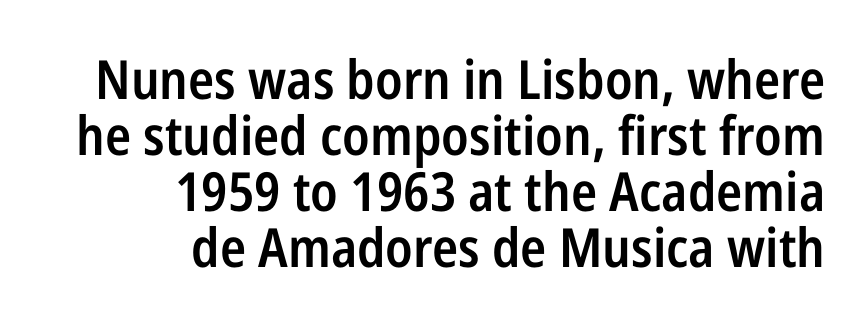
{"serif": "no", "italic": "no", "bold": "semi", "weight": "semibold", "width": "condensed", "stroke_contrast": "low", "x_height": "medium", "monospaced": "no", "underline": "no", "align": "right", "line_spacing": "tight", "line_spacing_ratio": 1.04, "letter_spacing": "normal", "letter_spacing_em": 0.0, "glyph_px": 54}
